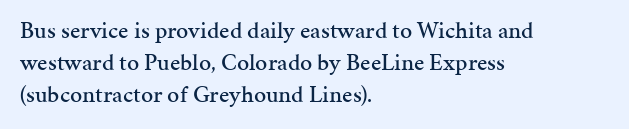
{"italic": "no", "underline": "no", "align": "left", "line_spacing": "normal", "line_spacing_ratio": 1.33, "letter_spacing": "normal", "letter_spacing_em": 0.0, "glyph_px": 24}
